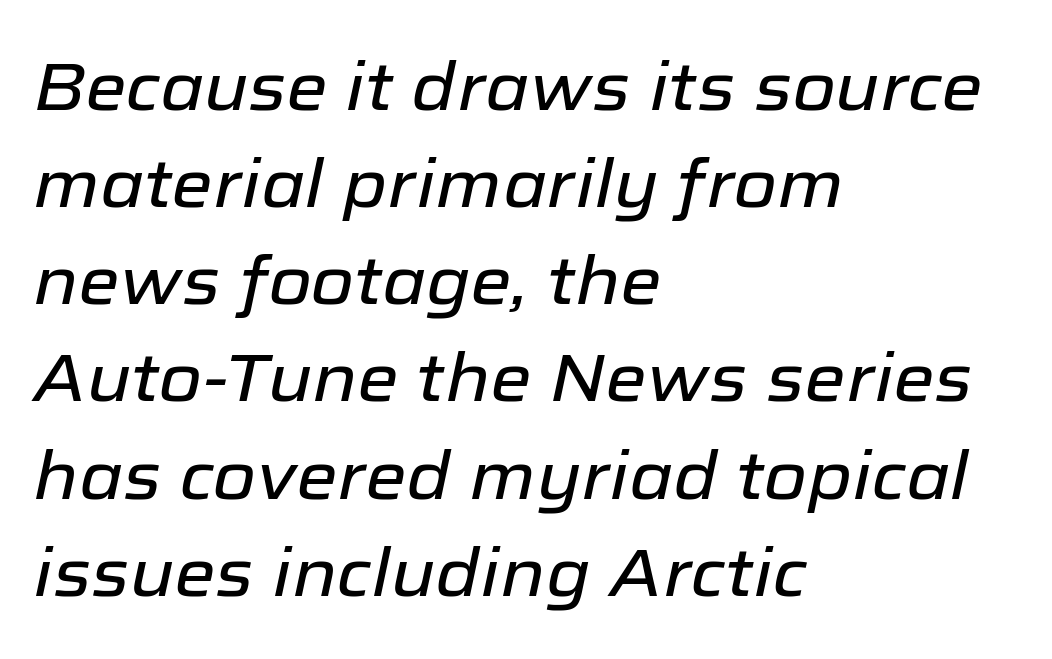
The face used here is proportionally spaced, like ordinary book or web type. Vertical spacing — default. The rendering applies a slant to the glyphs. The passage shown has conventional tracking throughout.
